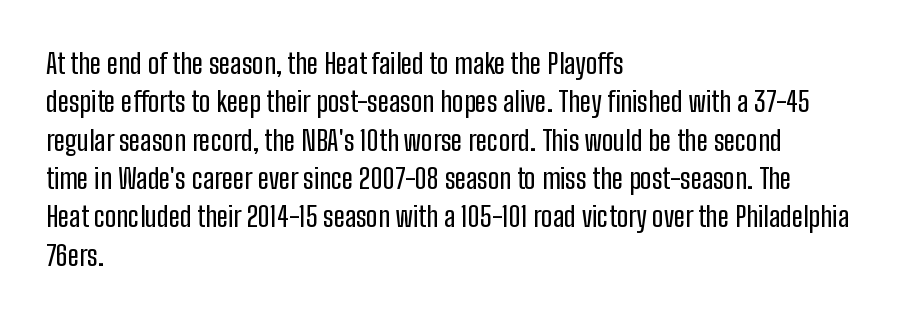
{"serif": "no", "italic": "no", "width": "condensed", "stroke_contrast": "low", "x_height": "medium", "monospaced": "no", "underline": "no", "align": "left", "line_spacing": "normal", "line_spacing_ratio": 1.37, "letter_spacing": "normal", "letter_spacing_em": 0.0, "glyph_px": 28}
